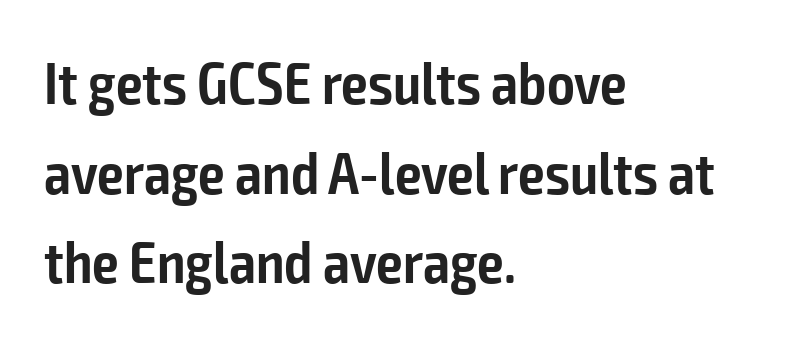
A typesetter would label this face a sans. Bold? Not quite — semibold, heavier than regular but stopping short. Ascenders rise straight up at ninety degrees. This rendering features lettering with no underline.
